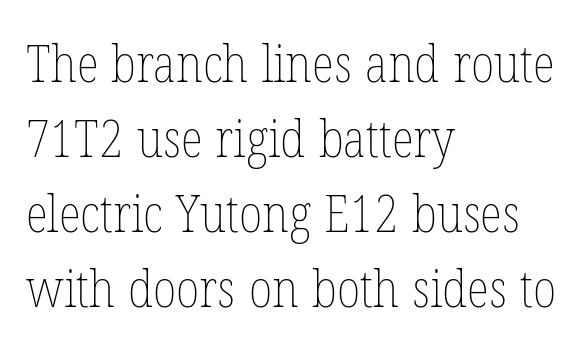
The image shows 52 px thin, condensed type, upright; set left-aligned, normal line spacing (1.44x), normal letter spacing, not underlined; low stroke contrast and a medium x-height.
